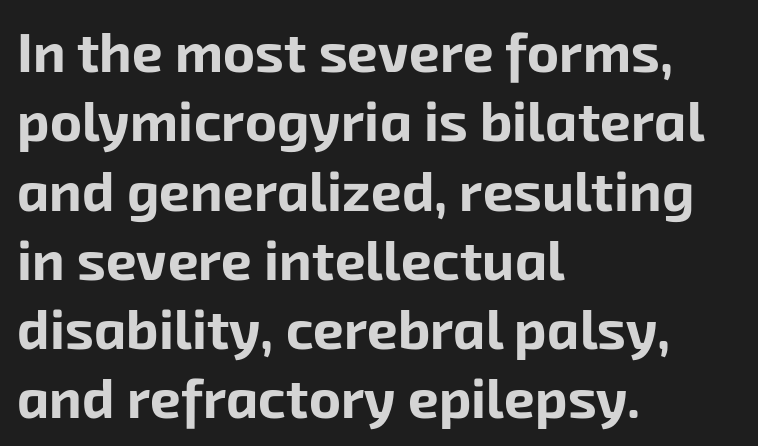
Q: Is the text bold? A: Yes.
Q: Is the typeface a serif or a sans-serif typeface? A: Sans-serif.
Q: Is the text underlined? A: No.
Q: How is the paragraph aligned? A: Left-aligned.
Q: Is the spacing between letters normal or unusually wide? A: Normal.
Q: Is the spacing between lines tight, normal or loose? A: Normal.
Q: Width (condensed, normal, or wide)? A: Normal.
Q: Stroke contrast? A: Low.
Q: x-height? A: Medium.
Q: Monospaced? A: No.
